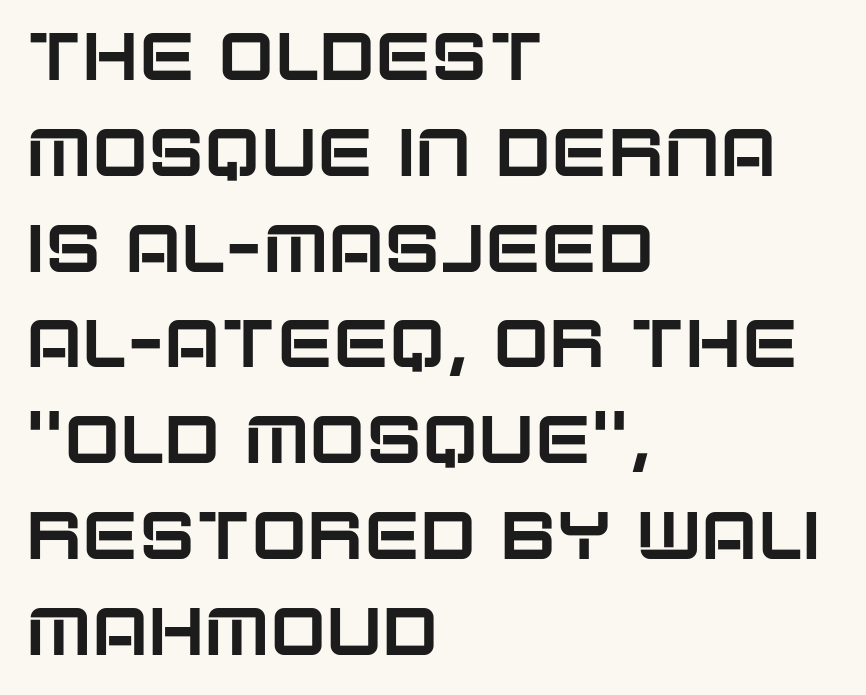
Leading: standard. Letter spacing: default. The zone under the glyphs is completely vacant. Horizontally, the lines are justified to the leading edge only. The passage shown is typed in a proportional face where columns would drift.
